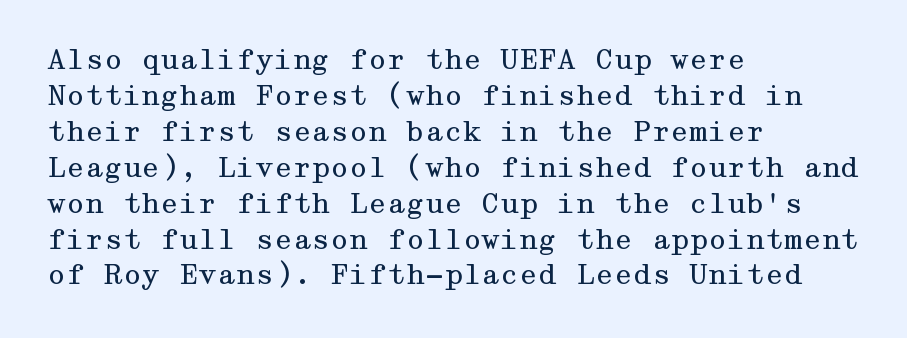
{"italic": "no", "bold": "no", "underline": "no", "align": "left", "line_spacing": "normal", "line_spacing_ratio": 1.33, "letter_spacing": "normal", "letter_spacing_em": 0.0, "glyph_px": 27}
